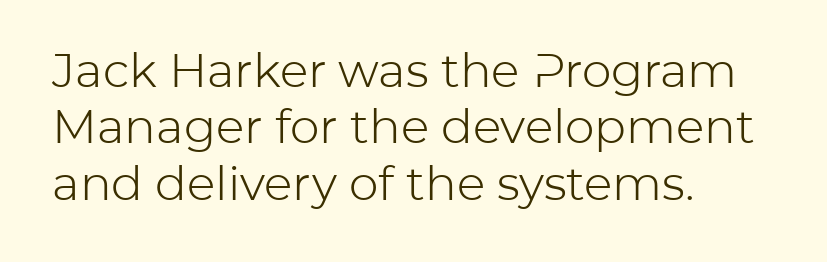
Q: Is the text bold? A: No.
Q: Is the text italic (slanted)? A: No, it is upright.
Q: Is the typeface a serif or a sans-serif typeface? A: Sans-serif.
Q: Is the text underlined? A: No.
Q: How is the paragraph aligned? A: Left-aligned.
Q: Is the spacing between letters normal or unusually wide? A: Normal.
Q: Width (condensed, normal, or wide)? A: Normal.
Q: Stroke contrast? A: Low.
Q: x-height? A: Medium.
Q: Monospaced? A: No.
